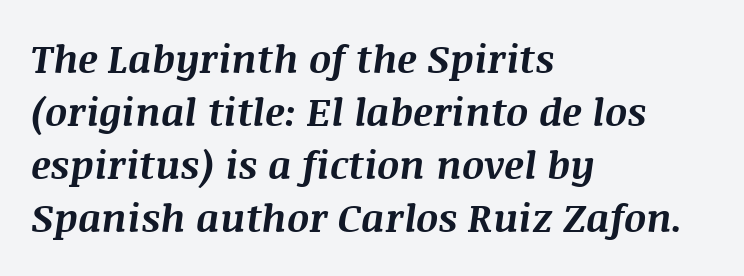
The image shows 39 px bold type, italic (leaning right); set left-aligned, normal line spacing (1.36x), normal letter spacing, not underlined; medium stroke contrast and a large x-height.
